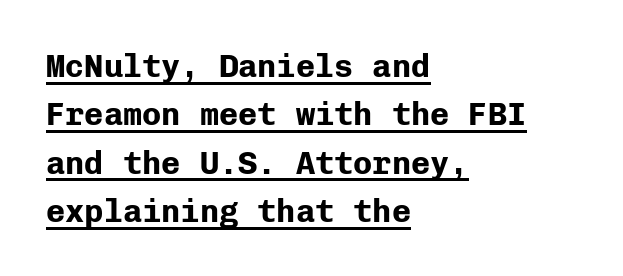
The image shows 32 px bold sans-serif type, upright, monospaced; set left-aligned, normal line spacing (1.51x), normal letter spacing, underlined; low stroke contrast and a medium x-height.
